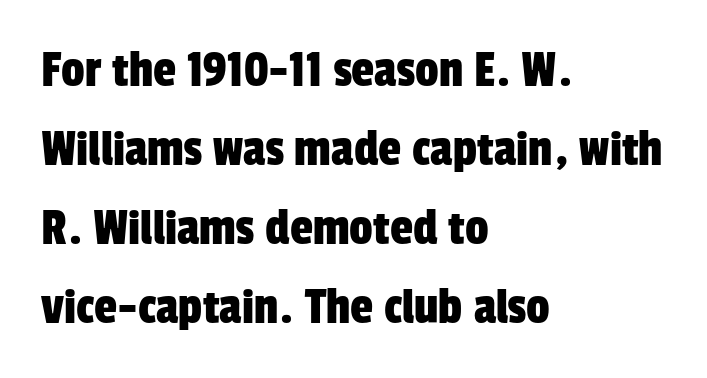
The image shows 52 px condensed sans-serif type; set left-aligned, normal line spacing (1.52x), normal letter spacing, not underlined; low stroke contrast and a medium x-height.
